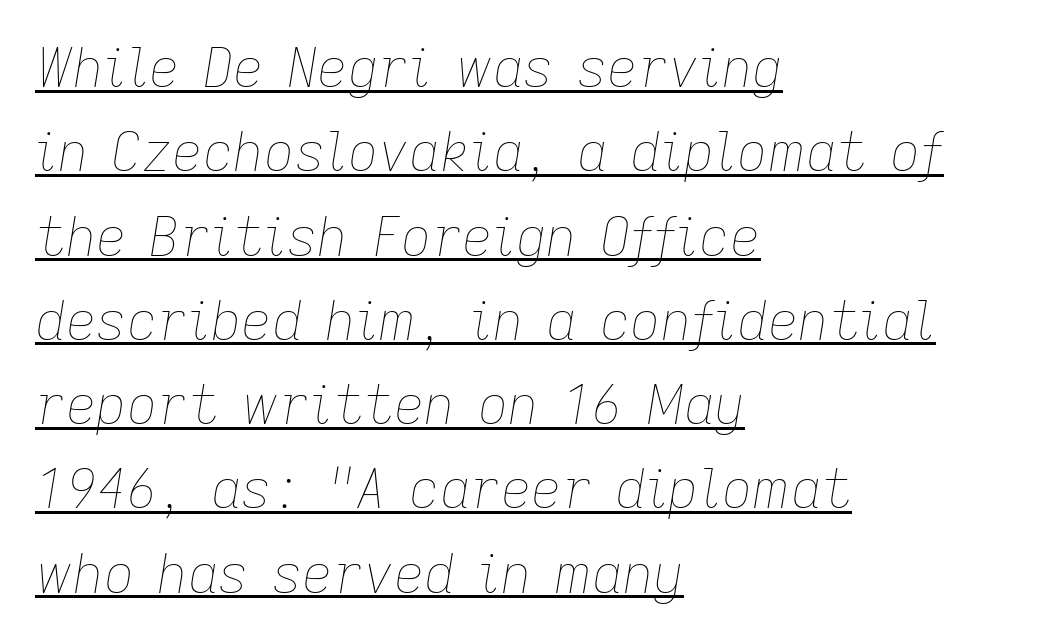
The image shows 53 px thin type, italic (leaning right); set left-aligned, normal line spacing (1.59x), normal letter spacing, underlined; low stroke contrast and a medium x-height.
